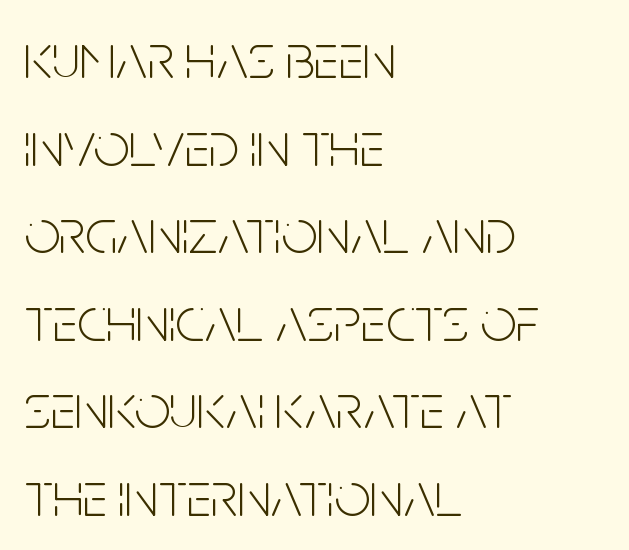
{"serif": "no", "italic": "no", "bold": "no", "weight": "light", "width": "condensed", "stroke_contrast": "low", "x_height": "large", "monospaced": "no", "underline": "no", "align": "left", "line_spacing": "normal", "line_spacing_ratio": 1.39, "letter_spacing": "normal", "letter_spacing_em": 0.0, "glyph_px": 63}
